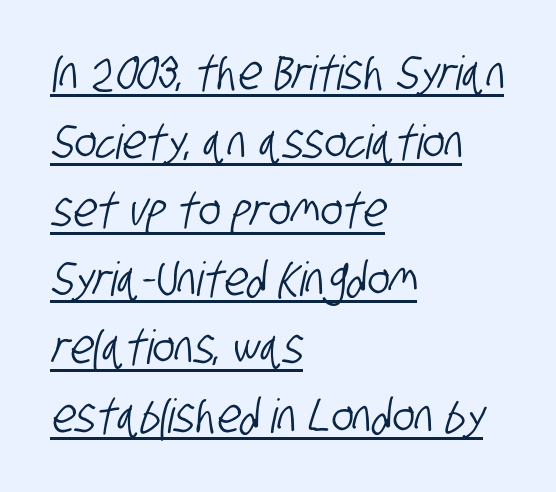
{"serif": "no", "width": "condensed", "stroke_contrast": "low", "x_height": "large", "monospaced": "no", "underline": "yes", "align": "left", "line_spacing": "normal", "line_spacing_ratio": 1.46, "letter_spacing": "normal", "letter_spacing_em": 0.0, "glyph_px": 47}
